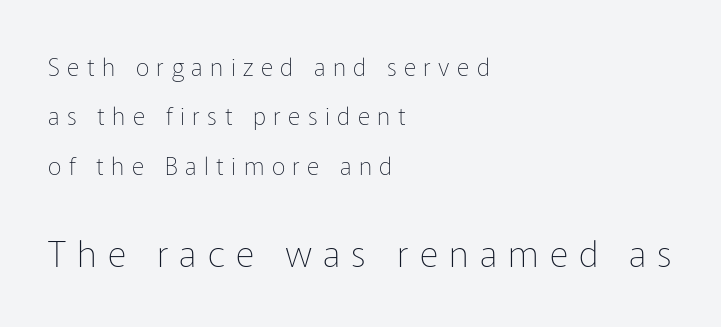
The image shows 36 px thin sans-serif type, upright; set left-aligned, loose line spacing (2.06x), unusually wide letter spacing (+0.31 em), not underlined; the second (bottom) block is 1.5x larger; low stroke contrast and a medium x-height.
